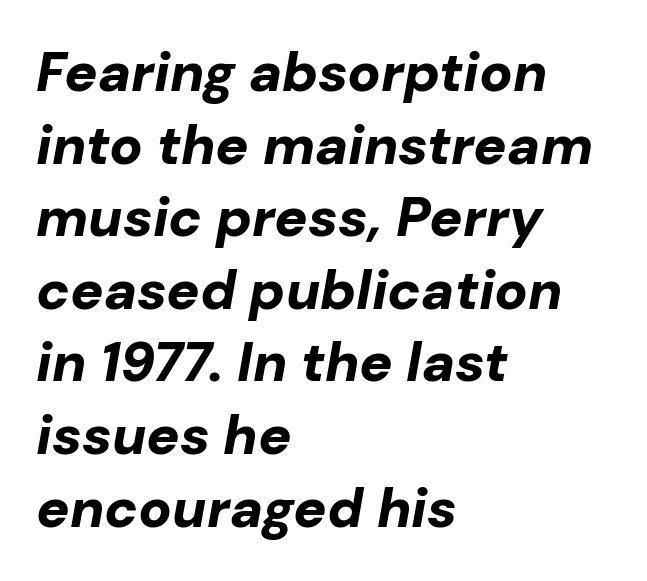
The image shows 55 px bold type, italic (leaning right); set left-aligned, normal line spacing (1.32x), normal letter spacing, not underlined; low stroke contrast and a medium x-height.
